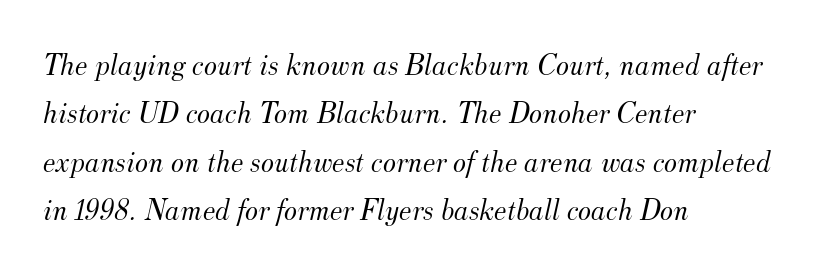
The image shows 31 px light serif type, italic (leaning right); set left-aligned, normal line spacing (1.56x), normal letter spacing, not underlined; medium stroke contrast and a small x-height.
